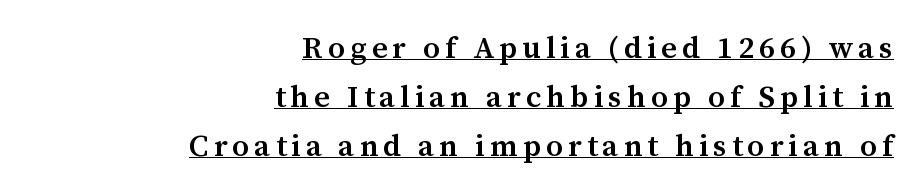
The image shows 31 px semibold serif type, upright; set right-aligned, normal line spacing (1.58x), underlined; medium stroke contrast and a medium x-height.
